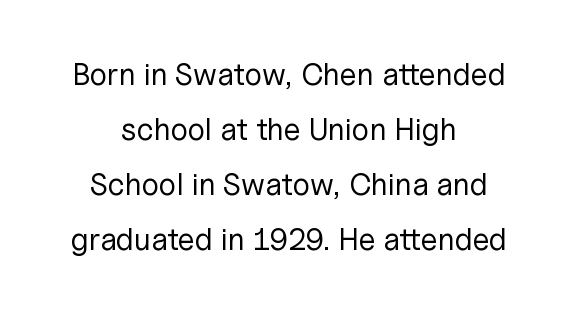
The image shows 31 px regular-weight sans-serif type, upright; set centered, line spacing 1.77x, normal letter spacing, not underlined; low stroke contrast and a medium x-height.
